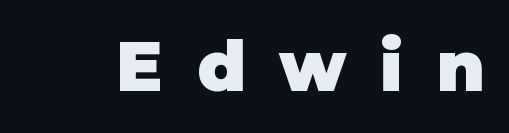
The image shows 69 px heavy sans-serif type, upright; set unusually wide letter spacing (+0.49 em), not underlined; low stroke contrast and a large x-height.
